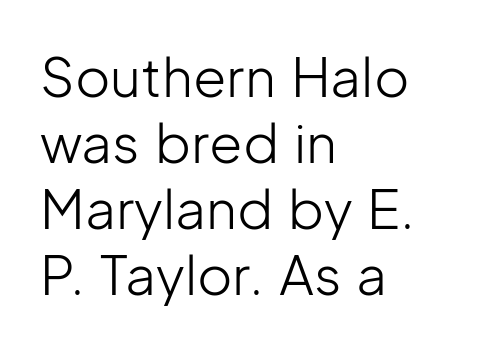
{"serif": "no", "italic": "no", "bold": "no", "weight": "light", "width": "normal", "stroke_contrast": "low", "x_height": "medium", "monospaced": "no", "underline": "no", "align": "left", "line_spacing_ratio": 1.22, "letter_spacing": "normal", "letter_spacing_em": 0.0, "glyph_px": 54}
